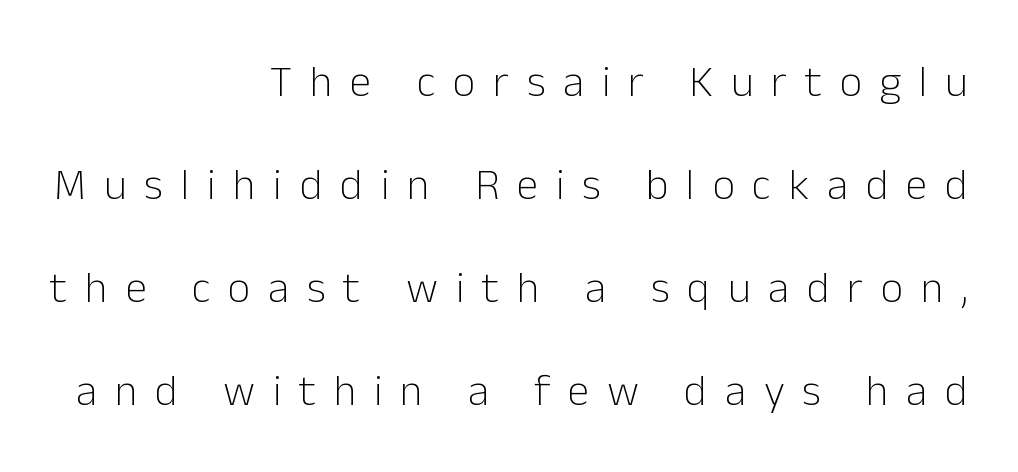
Q: Is the text bold? A: No.
Q: Is the text italic (slanted)? A: No, it is upright.
Q: Is the typeface a serif or a sans-serif typeface? A: Sans-serif.
Q: Is the text underlined? A: No.
Q: How is the paragraph aligned? A: Right-aligned.
Q: Is the spacing between letters normal or unusually wide? A: Unusually wide.
Q: Is the spacing between lines tight, normal or loose? A: Loose.
Q: Width (condensed, normal, or wide)? A: Normal.
Q: Stroke contrast? A: Low.
Q: x-height? A: Medium.
Q: Monospaced? A: No.
